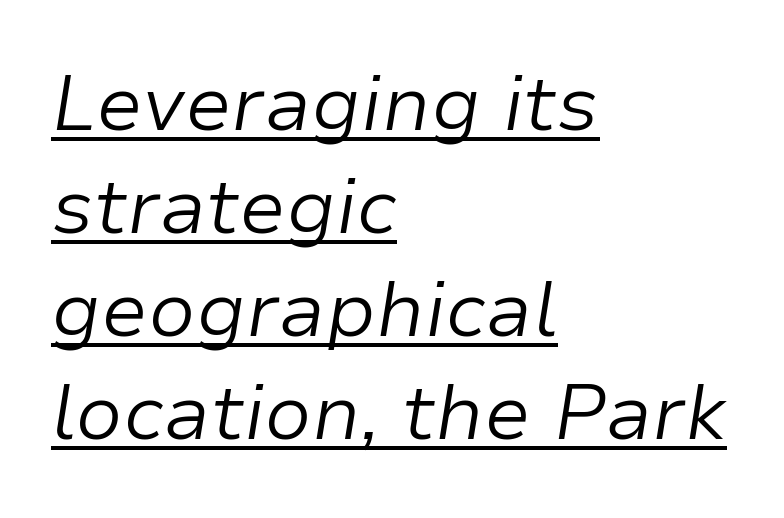
{"italic": "yes", "lean": "right", "slant_degrees": 9, "bold": "no", "weight": "light", "width": "normal", "stroke_contrast": "low", "x_height": "medium", "monospaced": "no", "underline": "yes", "align": "left", "line_spacing": "normal", "line_spacing_ratio": 1.32, "letter_spacing": "normal", "letter_spacing_em": 0.0, "glyph_px": 78}
